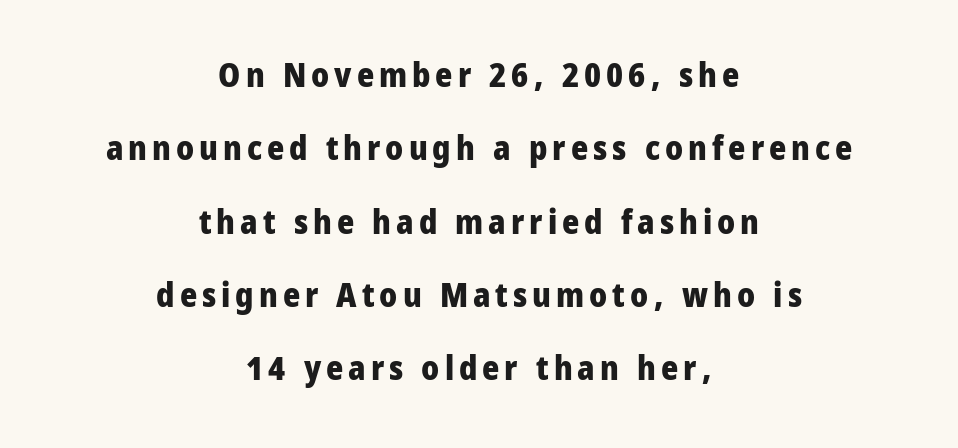
The image shows 33 px heavy, condensed sans-serif type, upright; set centered, loose line spacing (2.22x), not underlined; low stroke contrast and a large x-height.
